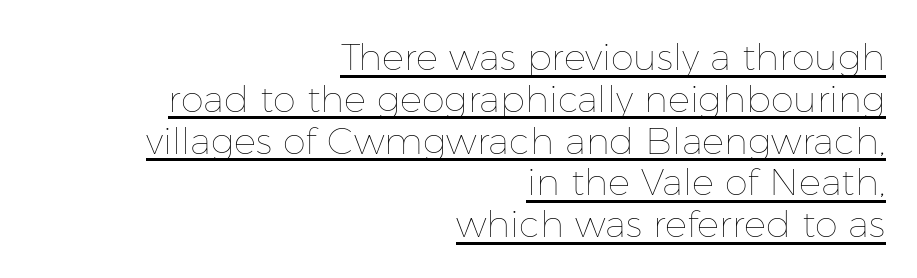
The vertical gap from one line to the next is small. The strokes are not fattened; the text isn't bold. The face used here appears with an underline applied. These lines are rendered in a variable-pitch font.
